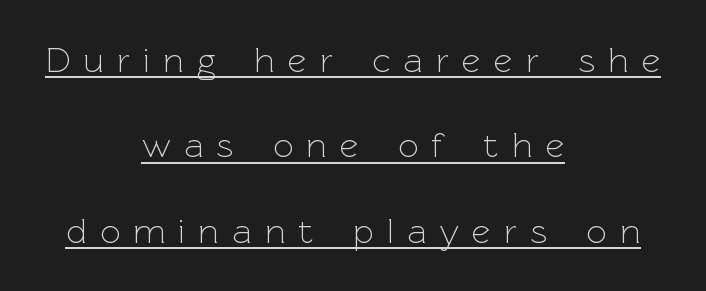
{"serif": "no", "italic": "no", "bold": "no", "weight": "light", "width": "normal", "x_height": "medium", "monospaced": "no", "underline": "yes", "align": "center", "line_spacing": "loose", "line_spacing_ratio": 2.37, "letter_spacing": "wide", "letter_spacing_em": 0.37, "glyph_px": 36}
